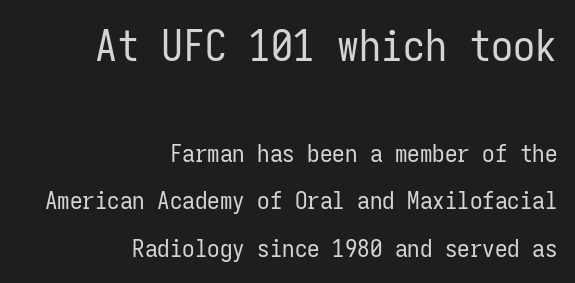
A sans-serif font was chosen for this passage. Quick note: underline off. This layout puts the oversized block above and the modest block below. These lines stack with their right ends in a neat column. Quick note: interline space is abundant.
